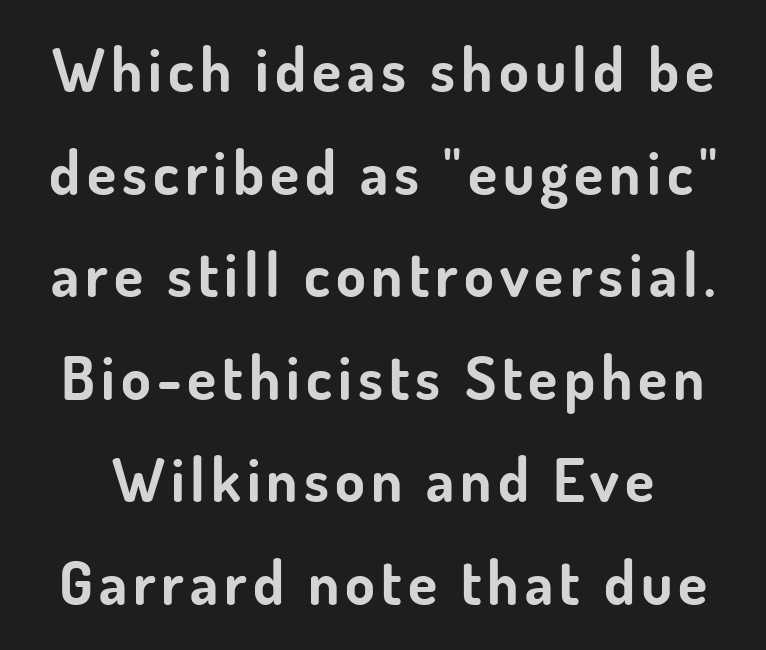
{"serif": "no", "italic": "no", "bold": "yes", "weight": "bold", "width": "normal", "stroke_contrast": "low", "x_height": "small", "monospaced": "no", "underline": "no", "line_spacing_ratio": 1.71, "glyph_px": 60}
